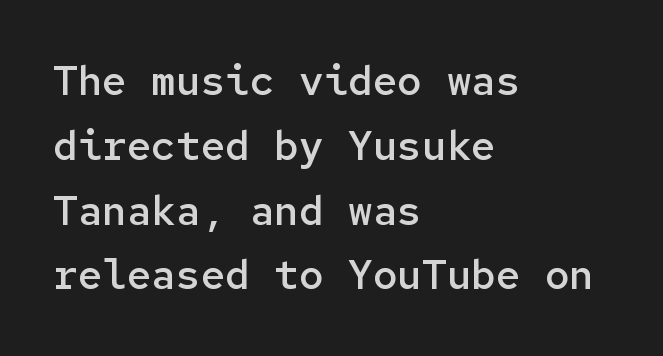
Q: Is the text bold? A: Semi-bold.
Q: Is the text italic (slanted)? A: No, it is upright.
Q: Is the typeface a serif or a sans-serif typeface? A: Sans-serif.
Q: Is the text underlined? A: No.
Q: How is the paragraph aligned? A: Left-aligned.
Q: Is the spacing between letters normal or unusually wide? A: Normal.
Q: Is the spacing between lines tight, normal or loose? A: Normal.
Q: Width (condensed, normal, or wide)? A: Normal.
Q: Stroke contrast? A: Low.
Q: x-height? A: Medium.
Q: Monospaced? A: Yes.
